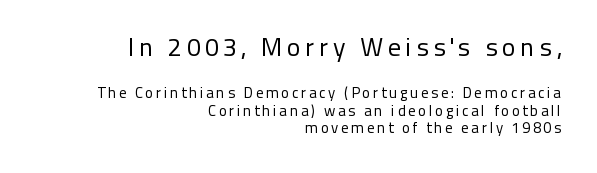
The image shows 26 px text type, upright; set right-aligned, tight line spacing (1.14x), not underlined; the first (top) block is 1.73x larger.
